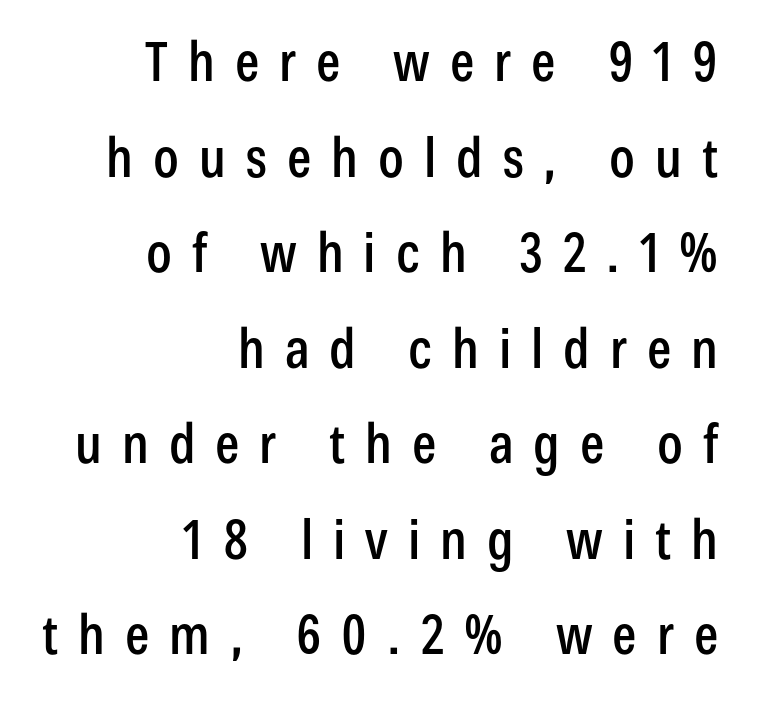
Letterform terminals end flat and unadorned throughout the passage. Line endings align vertically; line beginnings do not. Character widths vary here, with narrow letters taking less room than wide ones. Quick note: underline off. Each word looks stretched out because of the extra space between its letters.
